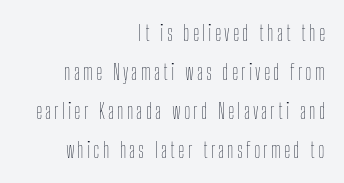
{"italic": "no", "bold": "no", "underline": "no", "align": "right", "line_spacing_ratio": 1.78, "glyph_px": 22}
